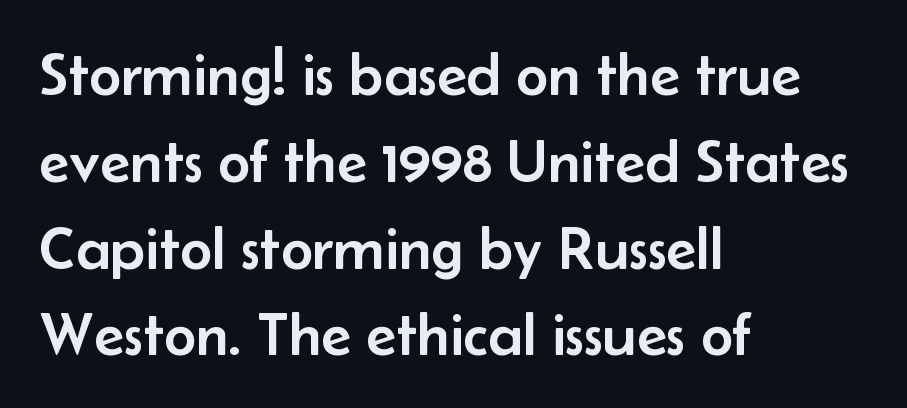
Q: Is the text italic (slanted)? A: No, it is upright.
Q: Is the typeface a serif or a sans-serif typeface? A: Sans-serif.
Q: Is the text underlined? A: No.
Q: How is the paragraph aligned? A: Left-aligned.
Q: Is the spacing between letters normal or unusually wide? A: Normal.
Q: Is the spacing between lines tight, normal or loose? A: Normal.
Q: Width (condensed, normal, or wide)? A: Normal.
Q: Stroke contrast? A: Low.
Q: x-height? A: Small.
Q: Monospaced? A: No.
